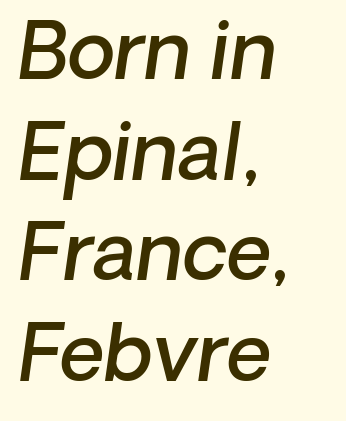
{"italic": "yes", "lean": "right", "slant_degrees": 8, "bold": "semi", "weight": "semibold", "width": "normal", "stroke_contrast": "low", "x_height": "medium", "monospaced": "no", "underline": "no", "align": "left", "line_spacing": "normal", "line_spacing_ratio": 1.29, "letter_spacing": "normal", "letter_spacing_em": 0.0, "glyph_px": 78}
